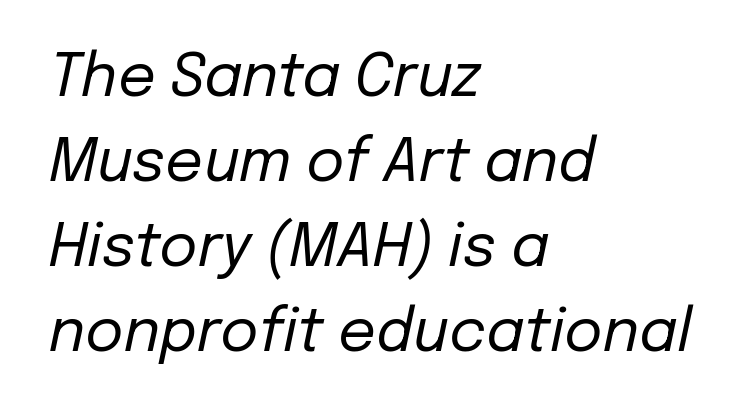
The image shows 59 px regular-weight type, italic (leaning right); set left-aligned, normal line spacing (1.44x), normal letter spacing, not underlined; low stroke contrast and a medium x-height.
